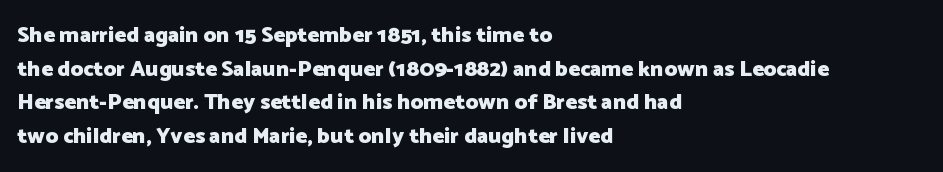
Q: Is the text bold? A: Yes.
Q: Is the text italic (slanted)? A: No, it is upright.
Q: Is the text underlined? A: No.
Q: How is the paragraph aligned? A: Left-aligned.
Q: Is the spacing between letters normal or unusually wide? A: Normal.
Q: Is the spacing between lines tight, normal or loose? A: Normal.
